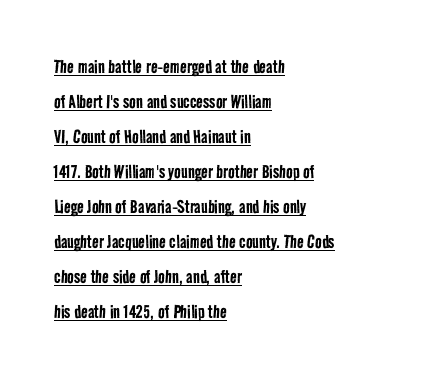
The image shows 22 px text type; set left-aligned, normal line spacing (1.59x), normal letter spacing, underlined.
